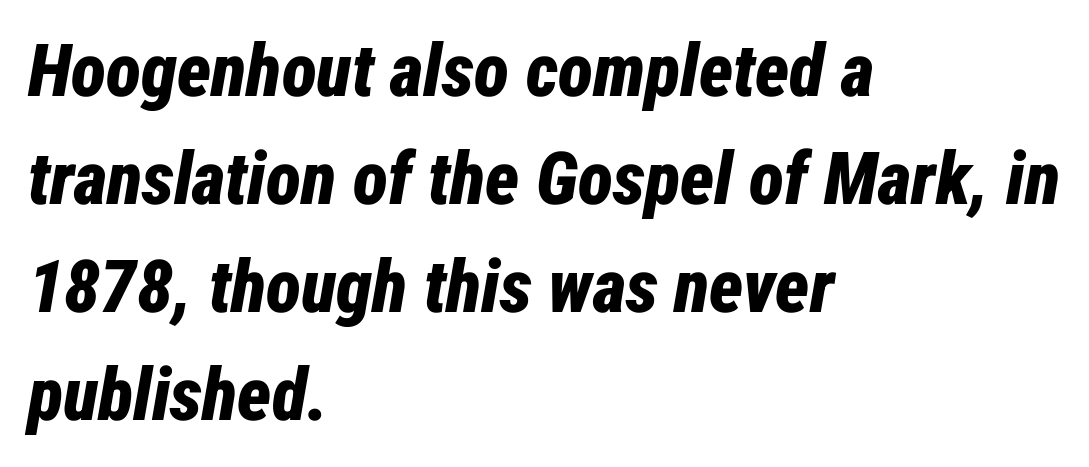
{"italic": "yes", "lean": "right", "slant_degrees": 12, "bold": "yes", "weight": "bold", "width": "condensed", "stroke_contrast": "low", "x_height": "medium", "monospaced": "no", "underline": "no", "align": "left", "line_spacing": "normal", "line_spacing_ratio": 1.48, "letter_spacing": "normal", "letter_spacing_em": 0.0, "glyph_px": 73}
